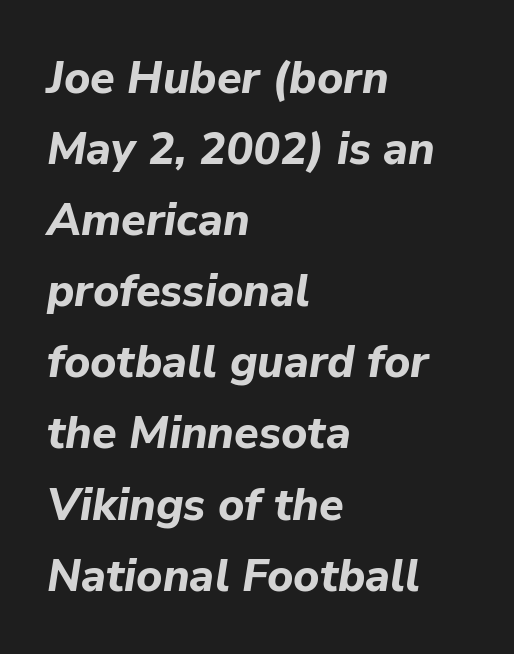
It's the slanting kind of type. The rendering uses natural spacing where letterforms have individual widths. The letterforms sit shoulder to shoulder at normal distance. The rendering uses a bold face; every stroke is thick and dark. Nobody drew a line under any word here.
